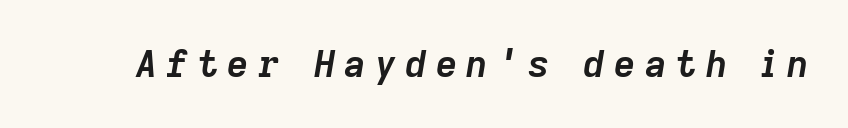
The image shows 37 px semibold type, italic (leaning right); set unusually wide letter spacing (+0.25 em), not underlined; low stroke contrast and a medium x-height.
